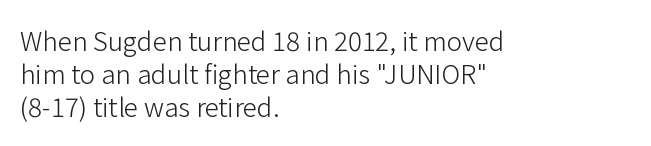
Q: Is the text bold? A: No.
Q: Is the text italic (slanted)? A: No, it is upright.
Q: Is the text underlined? A: No.
Q: How is the paragraph aligned? A: Left-aligned.
Q: Is the spacing between letters normal or unusually wide? A: Normal.
Q: Is the spacing between lines tight, normal or loose? A: Normal.
